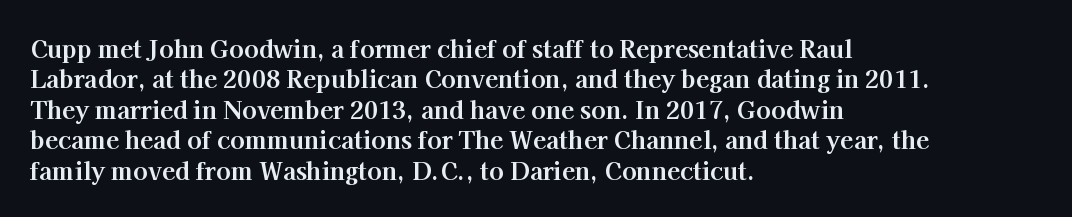
Q: Is the text bold? A: Yes.
Q: Is the text italic (slanted)? A: No, it is upright.
Q: Is the text underlined? A: No.
Q: How is the paragraph aligned? A: Left-aligned.
Q: Is the spacing between letters normal or unusually wide? A: Normal.
Q: Is the spacing between lines tight, normal or loose? A: Normal.
